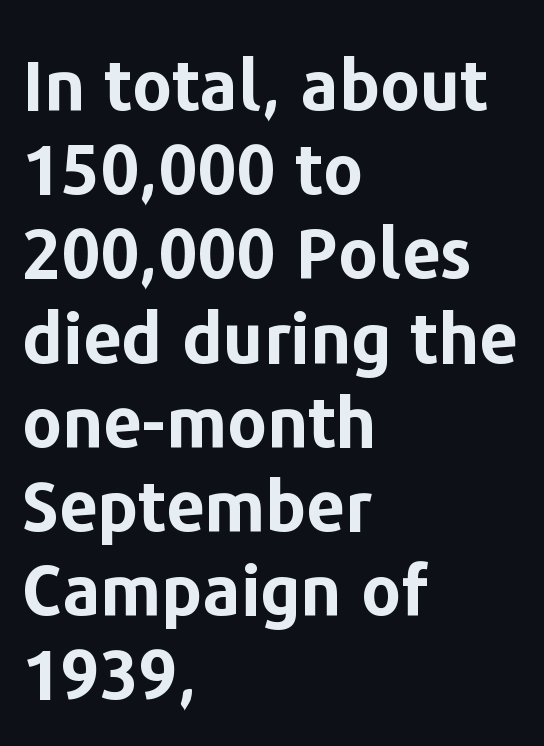
The rendering shows plain stroke endings on the letterforms — a sans-serif design. This is the regular roman posture of the typeface. The characters look thick and weighty, a clear bold. The rag falls on the right side of this text block.
